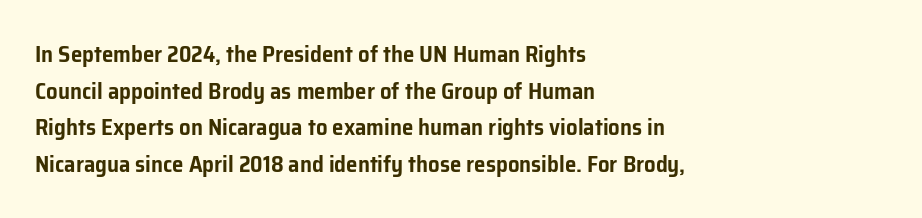
The image shows 23 px text type, upright; set left-aligned, normal line spacing (1.59x), normal letter spacing, not underlined.
